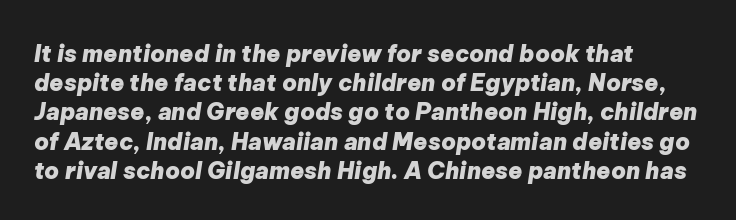
Q: Is the text bold? A: Yes.
Q: Is the text italic (slanted)? A: Yes, it leans right by about 9 degrees.
Q: Is the text underlined? A: No.
Q: How is the paragraph aligned? A: Left-aligned.
Q: Is the spacing between letters normal or unusually wide? A: Normal.
Q: Is the spacing between lines tight, normal or loose? A: Normal.
